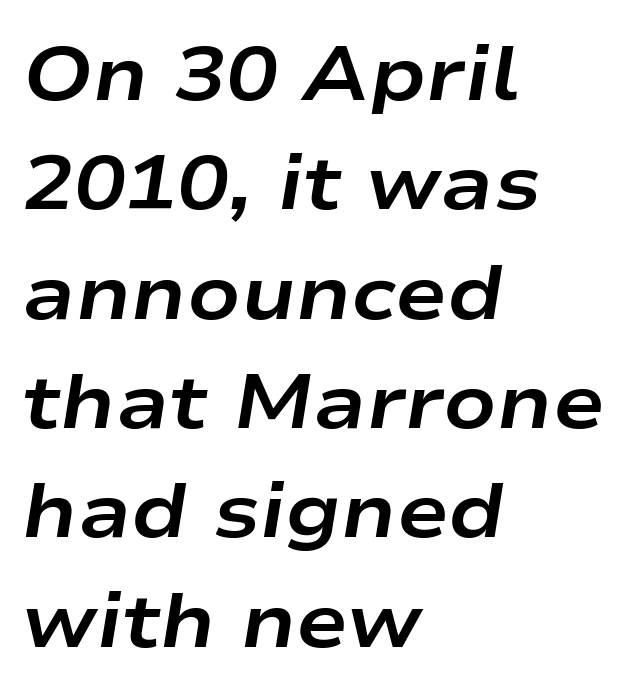
The paragraph shown leans on its left margin. Whoever set this chose a conventional vertical rhythm. A typesetter would mark this as italic. Each glyph is drawn with heavy, bold strokes. Looks like regular typesetting: each glyph gets only the width it needs. Anything drawn beneath the words? Only blank space.
